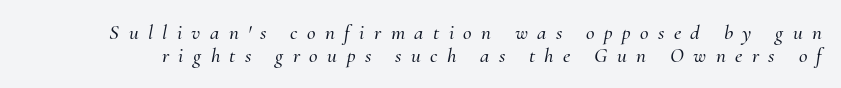
The image shows 21 px text type, italic (leaning right); set tight line spacing (1.09x), unusually wide letter spacing (+0.45 em), not underlined.
